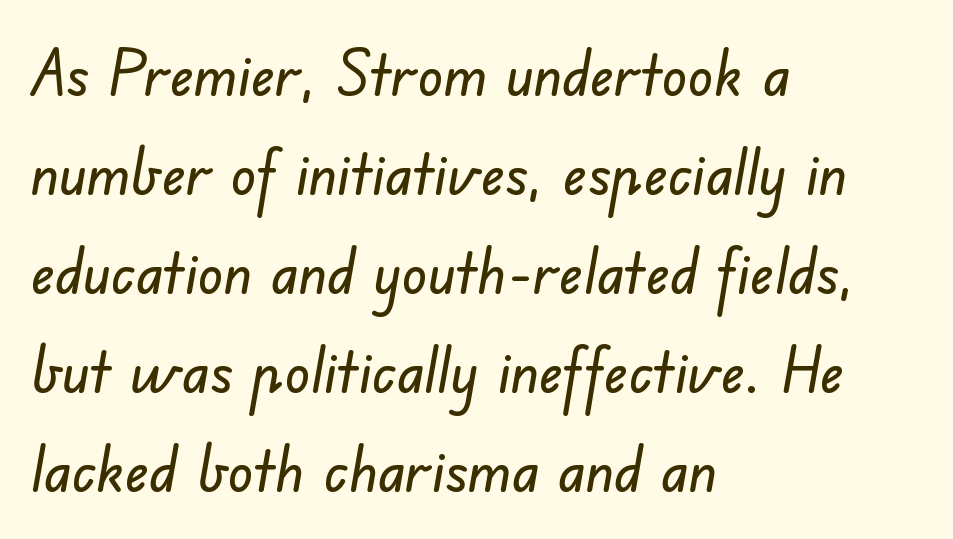
The image shows 63 px sans-serif type; set left-aligned, normal line spacing (1.57x), normal letter spacing, not underlined; low stroke contrast and a small x-height.
